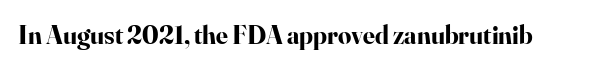
Q: Is the text bold? A: Yes.
Q: Is the text italic (slanted)? A: No, it is upright.
Q: Is the text underlined? A: No.
Q: Is the spacing between letters normal or unusually wide? A: Normal.
